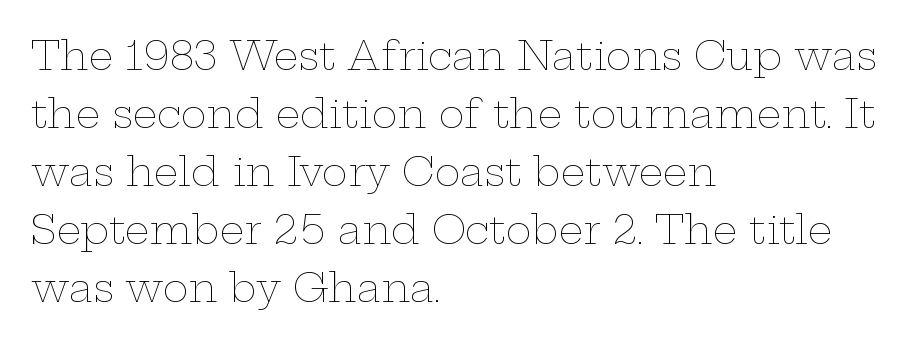
{"italic": "no", "bold": "no", "weight": "thin", "width": "wide", "stroke_contrast": "low", "x_height": "medium", "monospaced": "no", "underline": "no", "align": "left", "line_spacing": "normal", "line_spacing_ratio": 1.49, "letter_spacing": "normal", "letter_spacing_em": 0.0, "glyph_px": 39}
